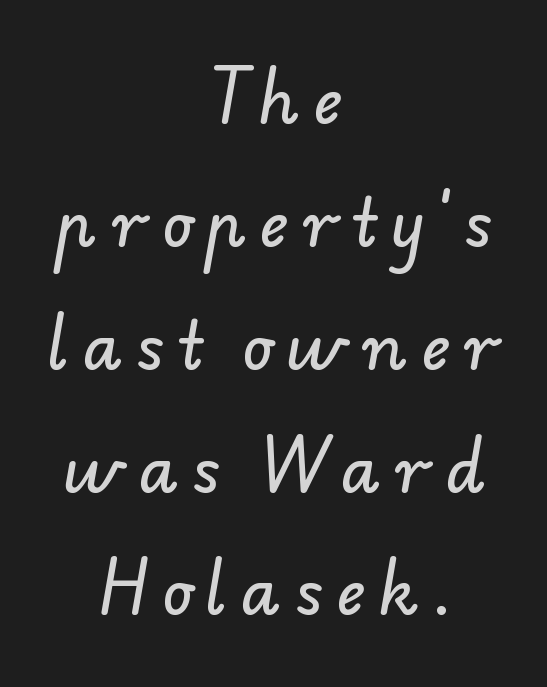
Q: Is the typeface a serif or a sans-serif typeface? A: Sans-serif.
Q: Is the text underlined? A: No.
Q: How is the paragraph aligned? A: Centered.
Q: Is the spacing between letters normal or unusually wide? A: Unusually wide.
Q: Is the spacing between lines tight, normal or loose? A: Loose.
Q: Width (condensed, normal, or wide)? A: Normal.
Q: Stroke contrast? A: Low.
Q: x-height? A: Small.
Q: Monospaced? A: No.
